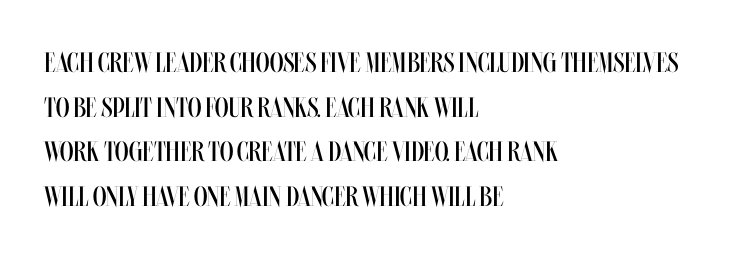
Compared with a typical body face, this is equally light or lighter still. Letter spacing: default. Check the space under the baseline: it is left empty. Every character sits straight up, as roman type does. These lines are set flush left with a ragged right edge.
